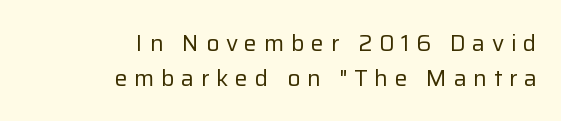
The image shows 23 px text type, upright; set right-aligned, normal line spacing (1.51x), unusually wide letter spacing (+0.29 em), not underlined.
